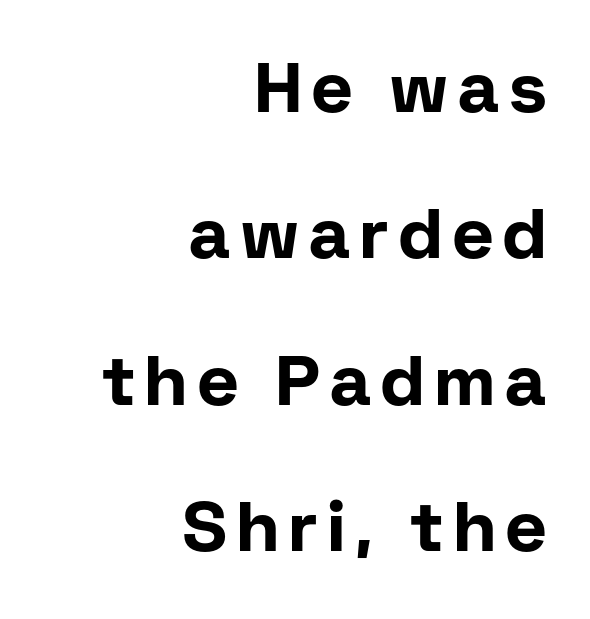
A typesetter would call this leading open, well beyond the default. In terms of letterform style, serifs are entirely absent. Here the designer chose a conventional face with non-uniform glyph widths. The sample has been set heavy, in full bold. Decoration check: the copy has no underline.
